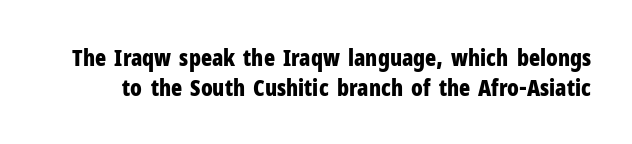
Anything drawn beneath the words? Only blank space. These lines were composed using upright roman letters. In terms of weight, the rendering is a true, heavy bold. Honestly, the row spacing looks completely unremarkable. The gaps between neighbouring characters are ordinary and unremarkable.
